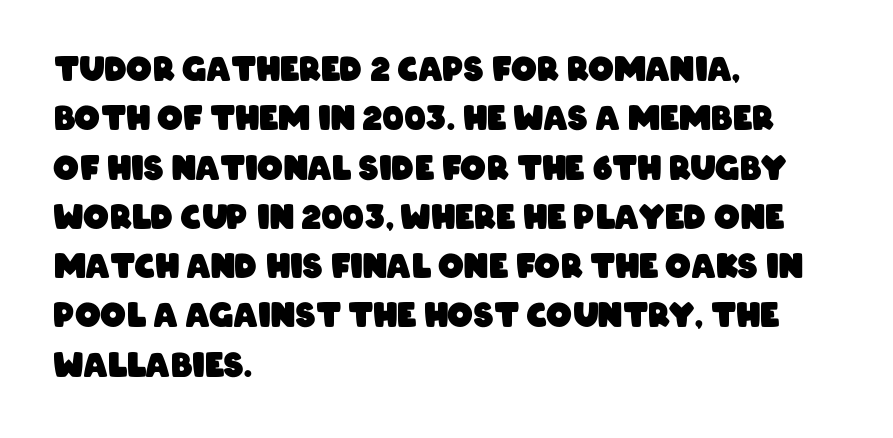
The image shows 32 px heavy, condensed sans-serif type; set left-aligned, normal line spacing (1.54x), normal letter spacing, not underlined; low stroke contrast and a large x-height.
